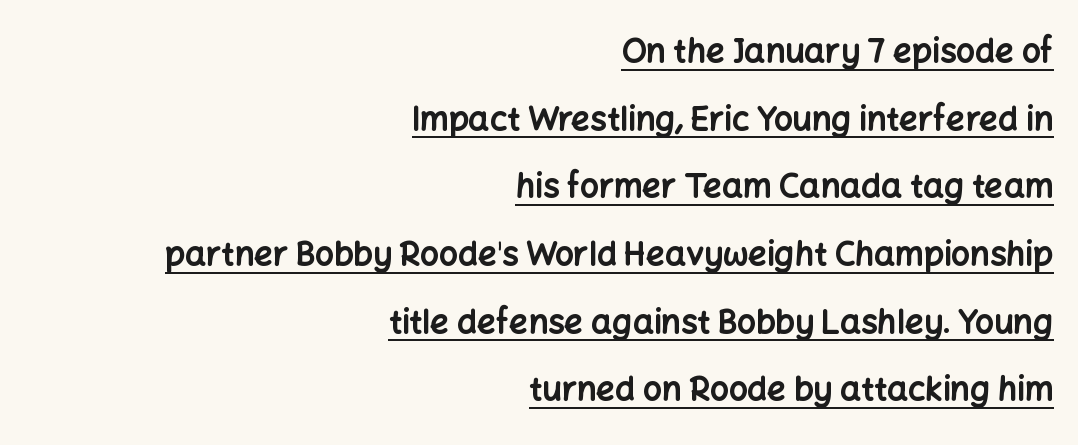
The image shows 33 px bold sans-serif type, upright; set right-aligned, loose line spacing (2.05x), normal letter spacing, underlined; low stroke contrast and a medium x-height.
